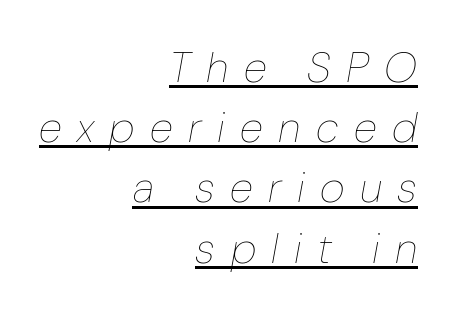
The image shows 43 px thin type, italic (leaning right); set right-aligned, normal line spacing (1.4x), unusually wide letter spacing (+0.36 em), underlined; low stroke contrast and a medium x-height.
